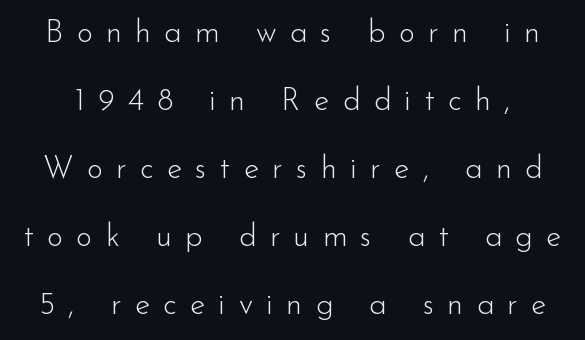
Nothing sits at the stroke ends, so this counts as sans-serif. Think standard paragraph weight, or any step lighter than that. The letters advance in unequal steps, a hallmark of proportional type. Ascenders rise straight up at ninety degrees.
